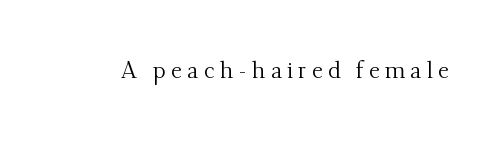
{"italic": "no", "bold": "no", "underline": "no", "letter_spacing": "wide", "letter_spacing_em": 0.22, "glyph_px": 23}
